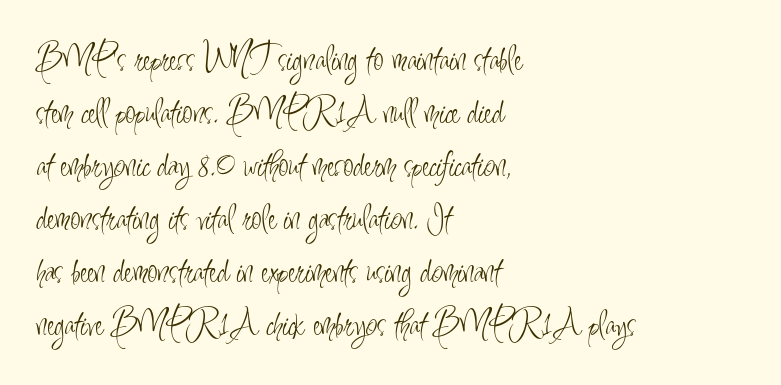
Horizontally, the lines are justified to the leading edge only. Caption: face not bold, strokes unweighted. Characters follow at the spacing the type designer built in. Vertical spacing — default.
